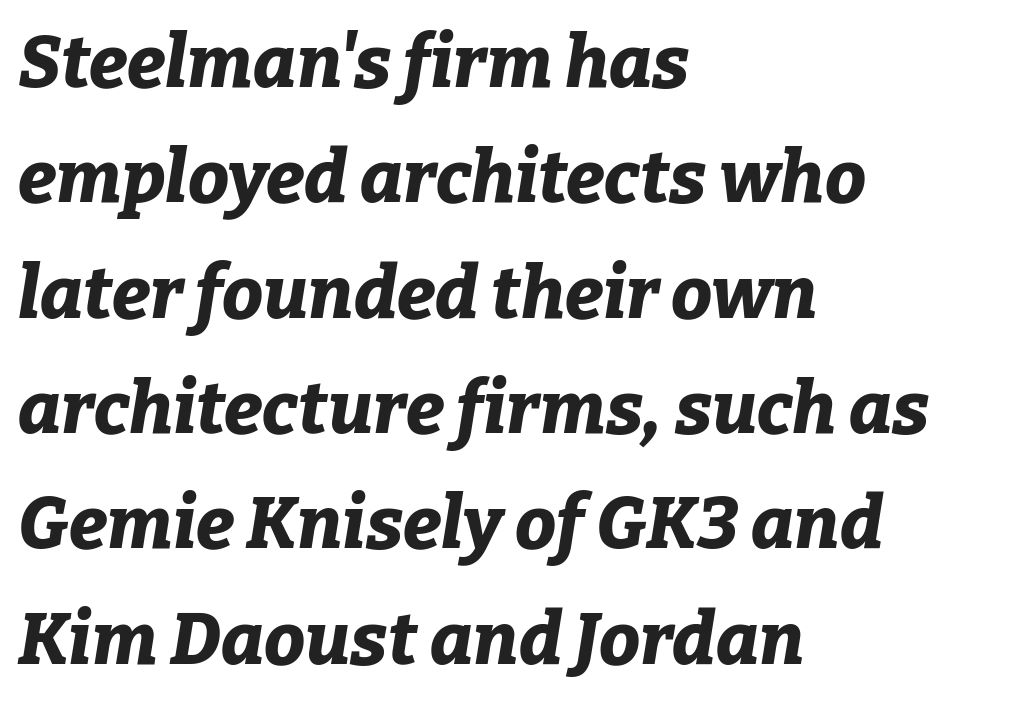
Q: Is the text bold? A: Yes.
Q: Is the text italic (slanted)? A: Yes, it leans right by about 9 degrees.
Q: Is the text underlined? A: No.
Q: How is the paragraph aligned? A: Left-aligned.
Q: Is the spacing between letters normal or unusually wide? A: Normal.
Q: Is the spacing between lines tight, normal or loose? A: Normal.
Q: Width (condensed, normal, or wide)? A: Normal.
Q: Stroke contrast? A: Low.
Q: x-height? A: Medium.
Q: Monospaced? A: No.
